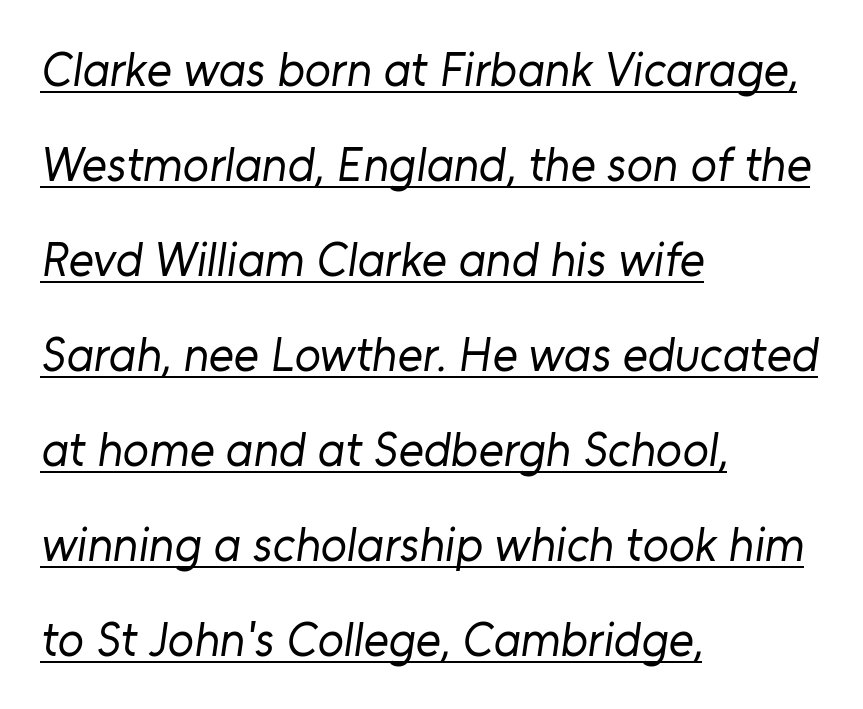
The image shows 48 px regular-weight sans-serif type; set left-aligned, loose line spacing (1.98x), normal letter spacing, underlined; low stroke contrast and a medium x-height.
